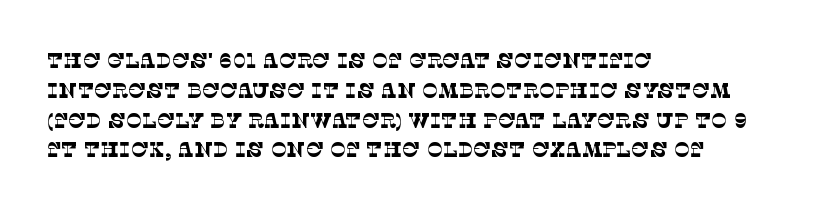
A quiet, ordinary-to-light weight characterises the typeface. This sample uses plain, unmodified letter spacing. Honestly, the row spacing looks completely unremarkable. The paragraph has a hard left edge and a soft right edge. Beneath every word, the page is bare.
